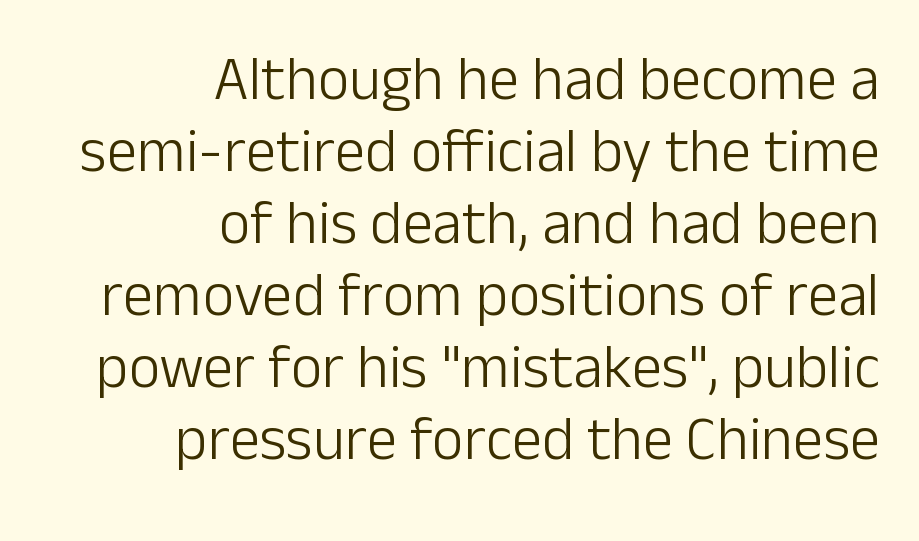
Q: Is the text bold? A: No.
Q: Is the text italic (slanted)? A: No, it is upright.
Q: Is the typeface a serif or a sans-serif typeface? A: Sans-serif.
Q: Is the text underlined? A: No.
Q: How is the paragraph aligned? A: Right-aligned.
Q: Is the spacing between letters normal or unusually wide? A: Normal.
Q: Width (condensed, normal, or wide)? A: Normal.
Q: Stroke contrast? A: Low.
Q: x-height? A: Medium.
Q: Monospaced? A: No.
